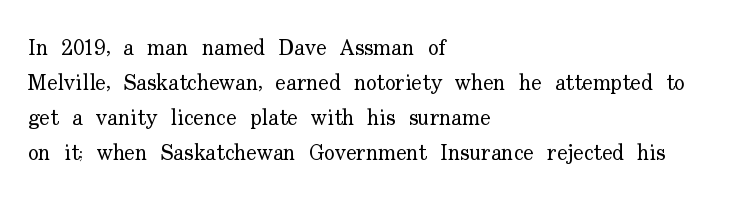
Q: Is the text bold? A: No.
Q: Is the text italic (slanted)? A: No, it is upright.
Q: Is the text underlined? A: No.
Q: How is the paragraph aligned? A: Left-aligned.
Q: Is the spacing between letters normal or unusually wide? A: Normal.
Q: Is the spacing between lines tight, normal or loose? A: Normal.
